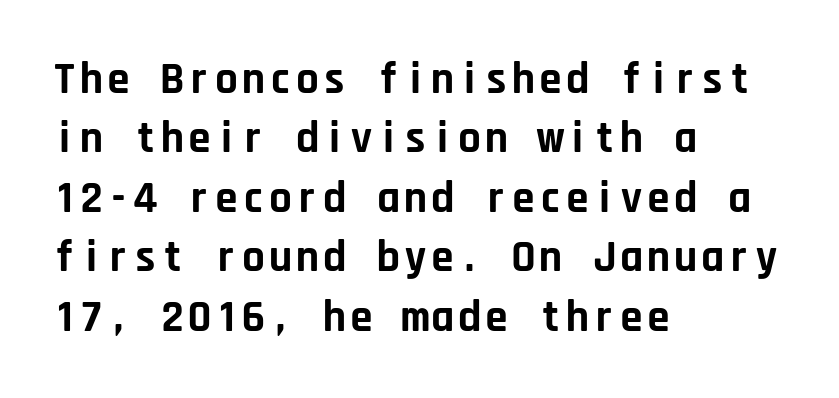
Q: Is the text bold? A: Yes.
Q: Is the text italic (slanted)? A: No, it is upright.
Q: Is the typeface a serif or a sans-serif typeface? A: Sans-serif.
Q: Is the text underlined? A: No.
Q: How is the paragraph aligned? A: Left-aligned.
Q: Is the spacing between letters normal or unusually wide? A: Normal.
Q: Is the spacing between lines tight, normal or loose? A: Normal.
Q: Width (condensed, normal, or wide)? A: Normal.
Q: Stroke contrast? A: Low.
Q: x-height? A: Large.
Q: Monospaced? A: Yes.
